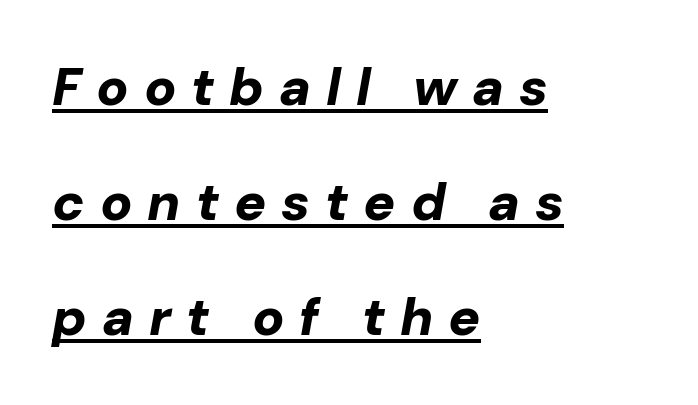
Q: Is the text bold? A: Yes.
Q: Is the text italic (slanted)? A: Yes, it leans right by about 10 degrees.
Q: Is the text underlined? A: Yes.
Q: How is the paragraph aligned? A: Left-aligned.
Q: Is the spacing between letters normal or unusually wide? A: Unusually wide.
Q: Is the spacing between lines tight, normal or loose? A: Loose.
Q: Width (condensed, normal, or wide)? A: Normal.
Q: Stroke contrast? A: Low.
Q: x-height? A: Medium.
Q: Monospaced? A: No.
